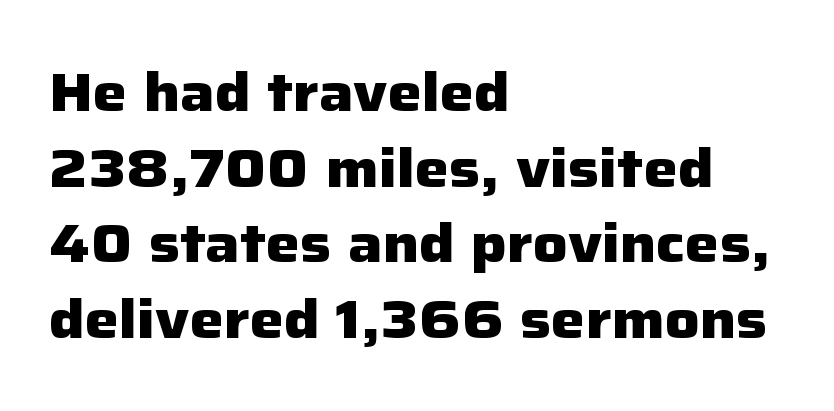
The image shows 54 px heavy sans-serif type, upright; set left-aligned, normal line spacing (1.4x), normal letter spacing, not underlined; low stroke contrast and a medium x-height.
